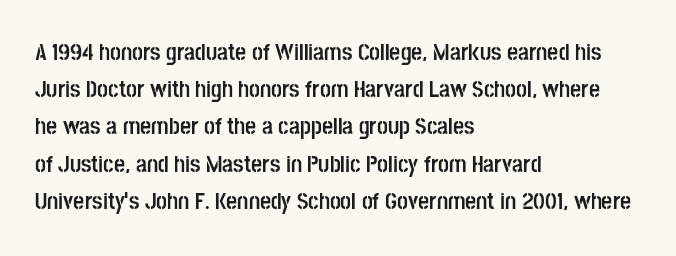
The passage shown has conventional tracking throughout. Underline: absent. The lines in this sample share a left origin and differ only in where they stop. These lines carry a lot of weight — the face is fully bold. Leading: standard. Characters remain perfectly vertical along every line.
